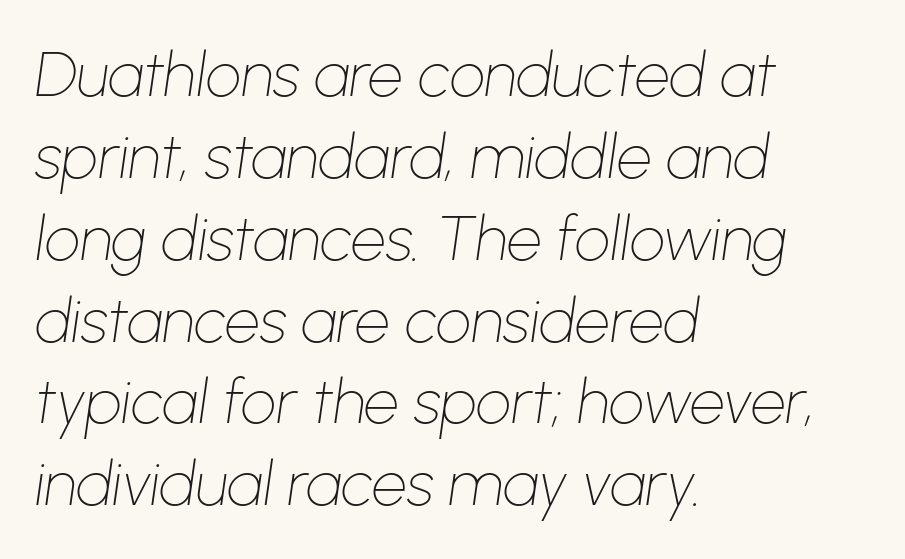
Q: Is the text bold? A: No.
Q: Is the text italic (slanted)? A: Yes, it leans right by about 8 degrees.
Q: Is the text underlined? A: No.
Q: How is the paragraph aligned? A: Left-aligned.
Q: Is the spacing between letters normal or unusually wide? A: Normal.
Q: Is the spacing between lines tight, normal or loose? A: Normal.
Q: Width (condensed, normal, or wide)? A: Normal.
Q: Stroke contrast? A: Low.
Q: x-height? A: Medium.
Q: Monospaced? A: No.
